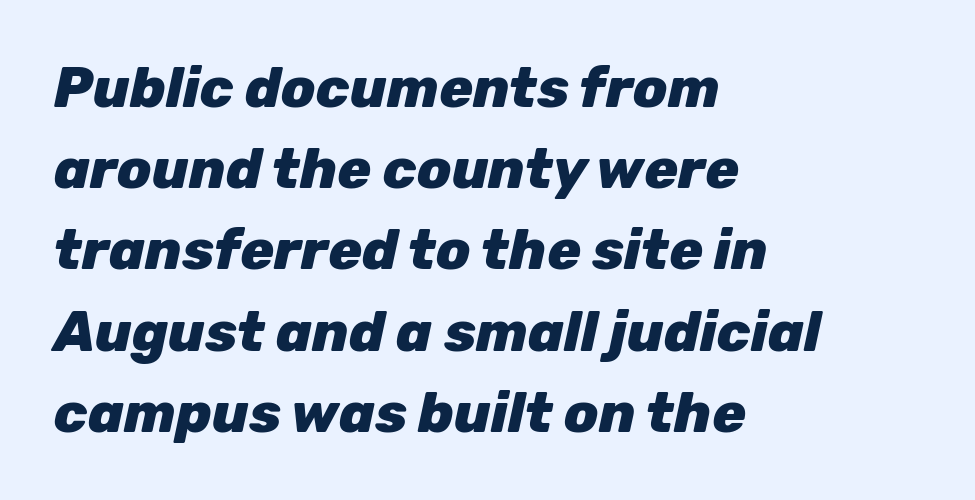
The image shows 56 px heavy type, italic (leaning right); set left-aligned, normal line spacing (1.45x), normal letter spacing, not underlined; low stroke contrast and a medium x-height.
